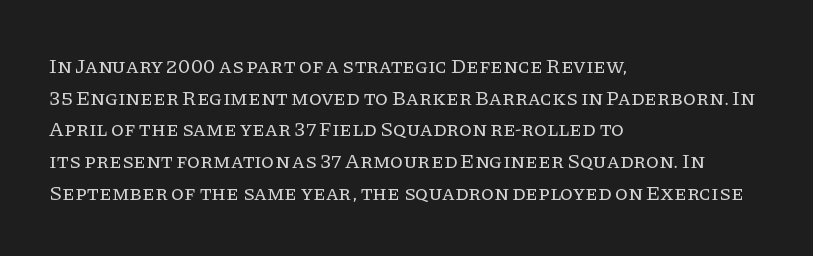
The image shows 21 px text type, upright; set left-aligned, normal line spacing (1.51x), normal letter spacing, not underlined.
